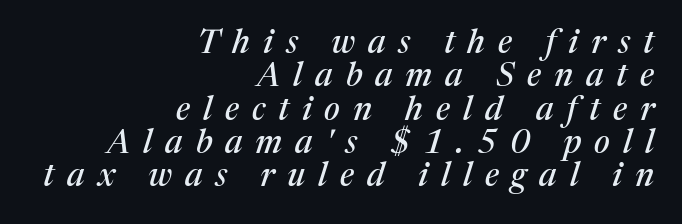
Q: Is the text italic (slanted)? A: Yes, it leans right by about 17 degrees.
Q: Is the typeface a serif or a sans-serif typeface? A: Serif.
Q: Is the text underlined? A: No.
Q: How is the paragraph aligned? A: Right-aligned.
Q: Is the spacing between letters normal or unusually wide? A: Unusually wide.
Q: Is the spacing between lines tight, normal or loose? A: Tight.
Q: Width (condensed, normal, or wide)? A: Normal.
Q: Stroke contrast? A: Medium.
Q: x-height? A: Medium.
Q: Monospaced? A: No.
